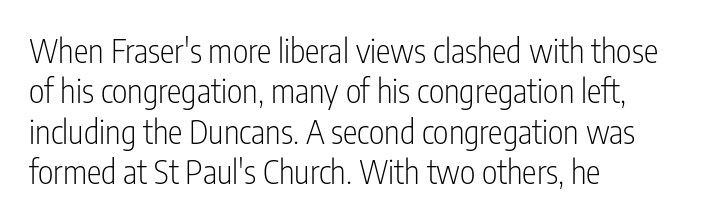
The image shows 33 px light, condensed sans-serif type, upright; set left-aligned, line spacing 1.22x, normal letter spacing, not underlined; low stroke contrast and a medium x-height.
